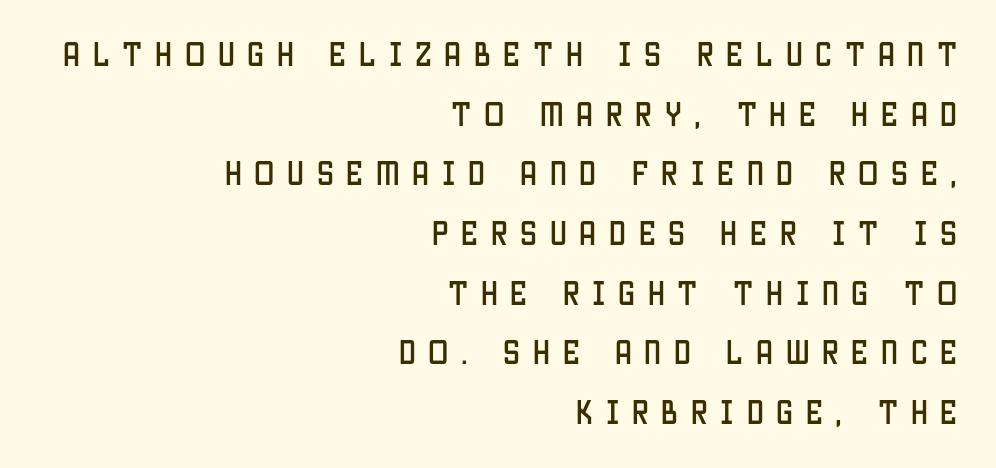
{"italic": "no", "underline": "no", "align": "right", "line_spacing": "loose", "line_spacing_ratio": 2.21, "letter_spacing": "wide", "letter_spacing_em": 0.47, "glyph_px": 27}
